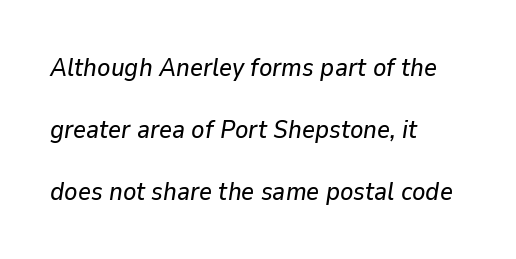
{"italic": "yes", "lean": "right", "slant_degrees": 9, "underline": "no", "align": "left", "line_spacing": "loose", "line_spacing_ratio": 2.48, "letter_spacing": "normal", "letter_spacing_em": 0.0, "glyph_px": 25}
